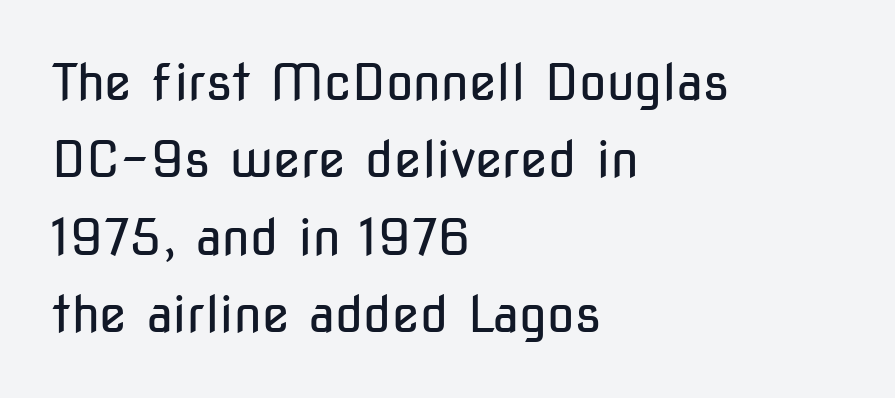
This sample uses a sans-serif face. These glyphs show unthickened strokes, regular width or finer. Leftover space on each line is placed entirely after the last word. A normal amount of white space separates one row of letters from the next. Observe the ordinary spacing: letters are neighbours, not strangers. Has an underline been added? It has not.
